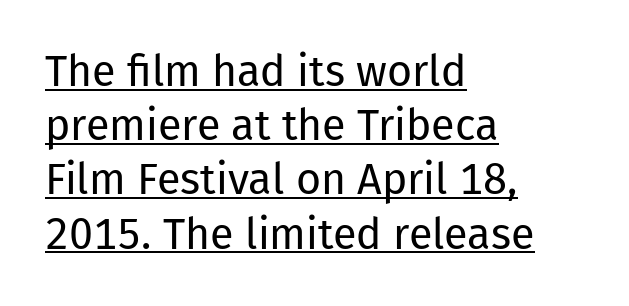
The image shows 43 px regular-weight sans-serif type, upright; set left-aligned, normal line spacing (1.26x), normal letter spacing, underlined; low stroke contrast and a medium x-height.
